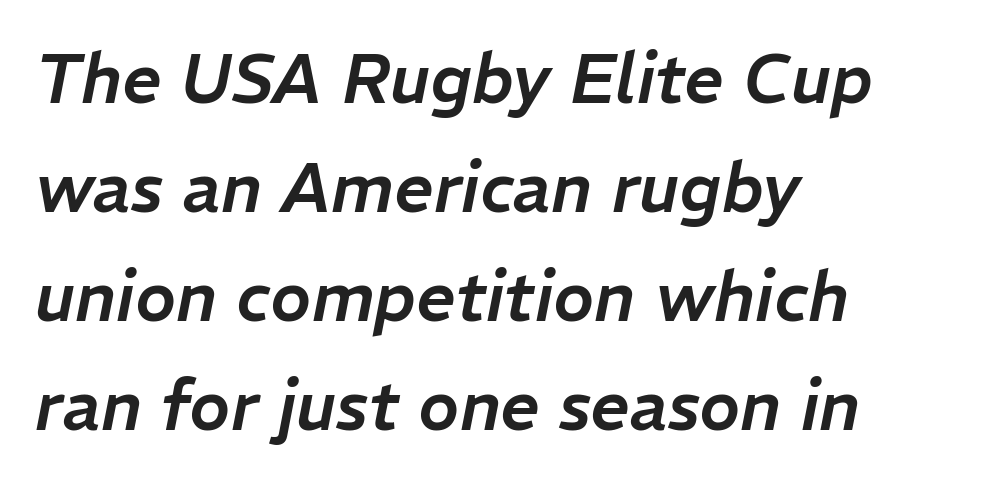
Q: Is the text italic (slanted)? A: Yes, it leans right by about 11 degrees.
Q: Is the text underlined? A: No.
Q: How is the paragraph aligned? A: Left-aligned.
Q: Is the spacing between letters normal or unusually wide? A: Normal.
Q: Is the spacing between lines tight, normal or loose? A: Normal.
Q: Width (condensed, normal, or wide)? A: Normal.
Q: Stroke contrast? A: Low.
Q: x-height? A: Medium.
Q: Monospaced? A: No.
